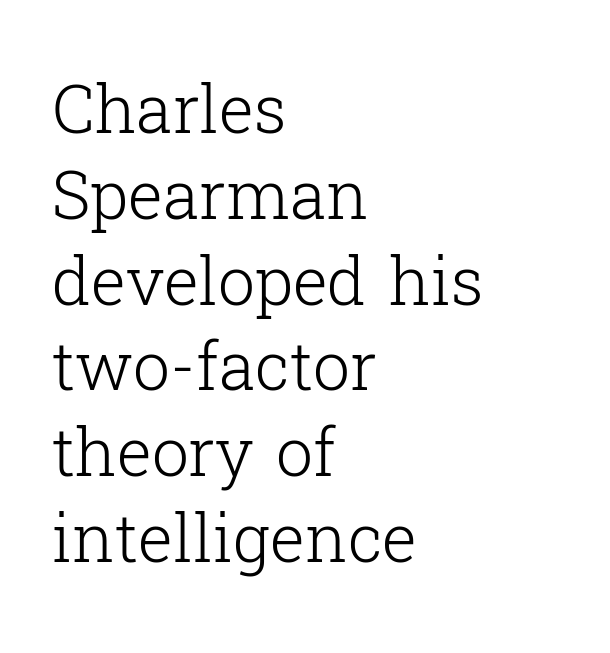
{"serif": "yes", "italic": "no", "bold": "no", "weight": "light", "width": "normal", "stroke_contrast": "low", "x_height": "medium", "monospaced": "no", "underline": "no", "align": "left", "line_spacing": "normal", "line_spacing_ratio": 1.3, "letter_spacing": "normal", "letter_spacing_em": 0.0, "glyph_px": 66}
